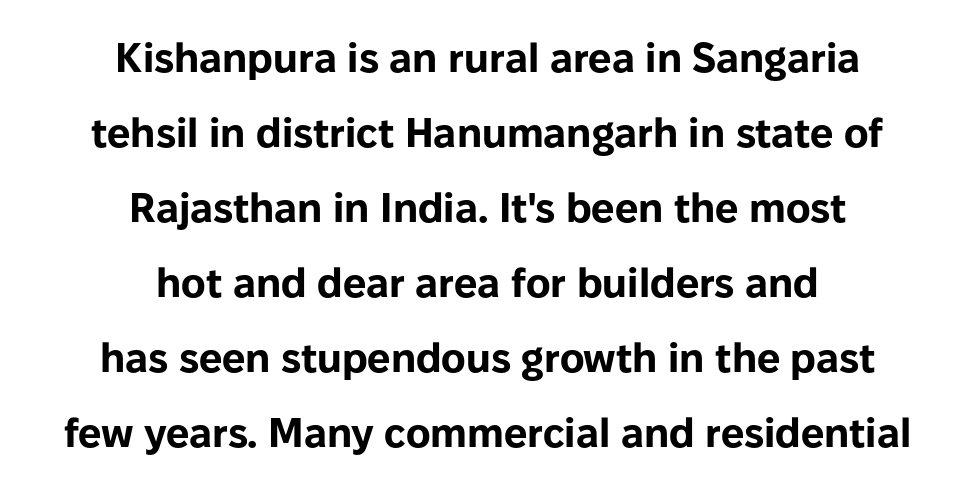
Q: Is the text bold? A: Yes.
Q: Is the text italic (slanted)? A: No, it is upright.
Q: Is the typeface a serif or a sans-serif typeface? A: Sans-serif.
Q: Is the text underlined? A: No.
Q: How is the paragraph aligned? A: Centered.
Q: Is the spacing between letters normal or unusually wide? A: Normal.
Q: Width (condensed, normal, or wide)? A: Normal.
Q: Stroke contrast? A: Low.
Q: x-height? A: Medium.
Q: Monospaced? A: No.
